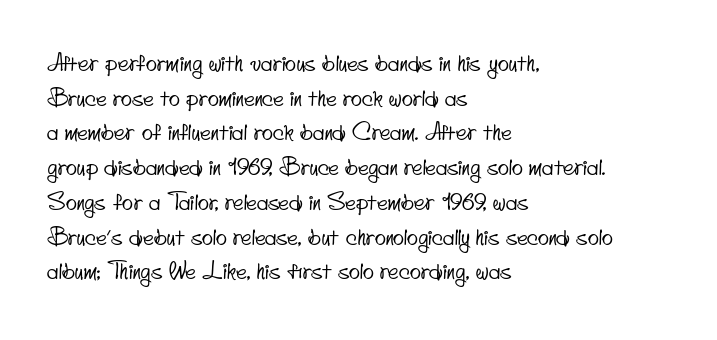
Q: Is the text underlined? A: No.
Q: How is the paragraph aligned? A: Left-aligned.
Q: Is the spacing between letters normal or unusually wide? A: Normal.
Q: Is the spacing between lines tight, normal or loose? A: Normal.
